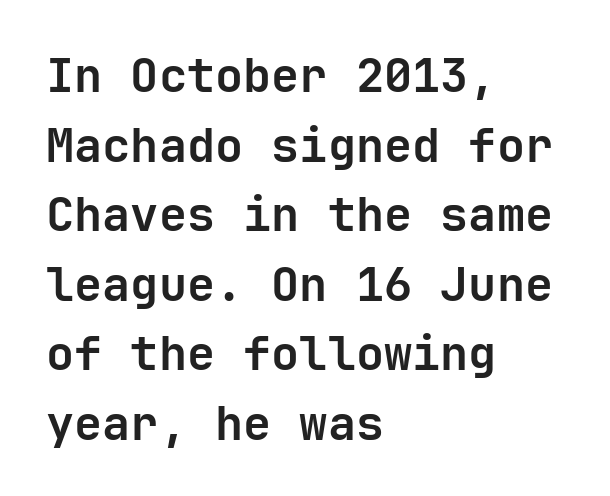
The image shows 47 px semibold sans-serif type, upright; set left-aligned, normal line spacing (1.48x), normal letter spacing, not underlined; low stroke contrast and a medium x-height.
